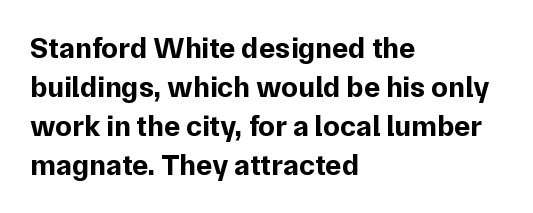
Heavy, bold letterforms. If you drew a ruler down the left edge, every line would touch it. Short note: letters normally spaced. Unlike italic type, these characters show no tilt at all. The letters advance in unequal steps, a hallmark of proportional type. The lines sit at an ordinary, default distance from one another.
